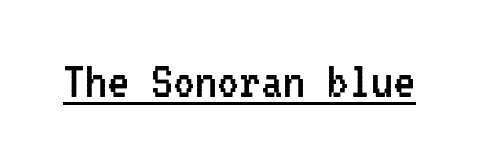
The passage shown is underscored from start to finish. The letters march in equal steps, a hallmark of fixed-pitch type. The gaps between neighbouring characters are ordinary and unremarkable. Ordinary non-slanted type is in use. This is not heavy type; no bold has been used.
